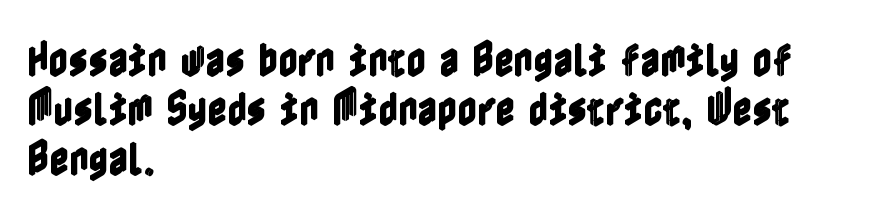
Italic: no, the glyphs are upright roman. Honestly, the row spacing looks completely unremarkable. How are the letters spaced? Ordinarily, with no added tracking. The lines in this sample share a left origin and differ only in where they stop. No word sits above an underline.
